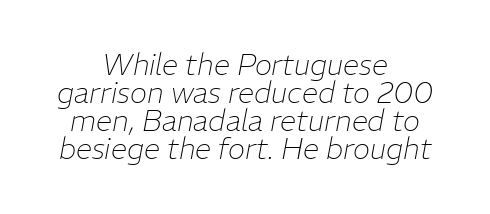
Q: Is the text bold? A: No.
Q: Is the text italic (slanted)? A: Yes, it leans right by about 11 degrees.
Q: Is the text underlined? A: No.
Q: How is the paragraph aligned? A: Centered.
Q: Is the spacing between letters normal or unusually wide? A: Normal.
Q: Is the spacing between lines tight, normal or loose? A: Tight.
Q: Width (condensed, normal, or wide)? A: Normal.
Q: Stroke contrast? A: Low.
Q: x-height? A: Medium.
Q: Monospaced? A: No.
